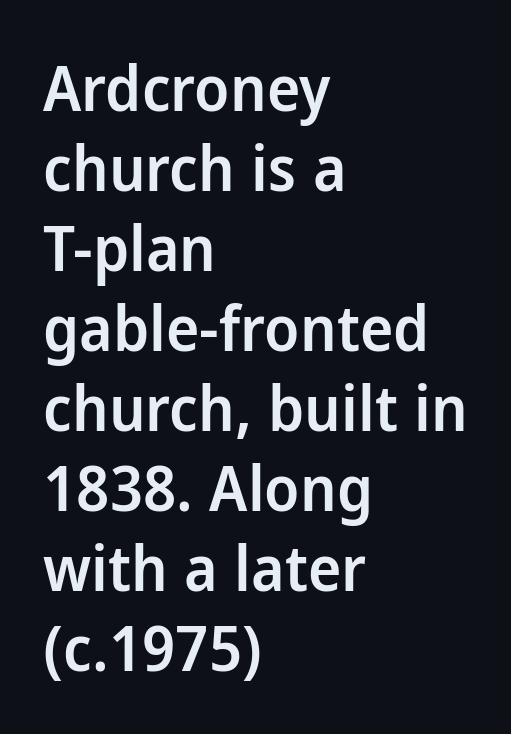
The image shows 63 px semibold sans-serif type, upright; set left-aligned, normal line spacing (1.27x), normal letter spacing, not underlined; low stroke contrast and a medium x-height.
